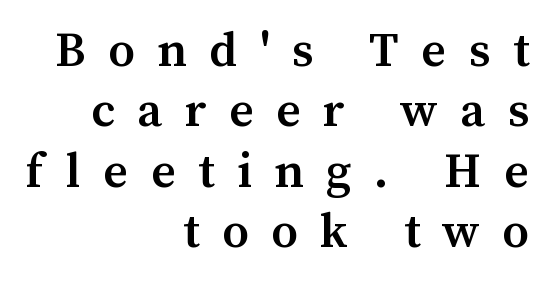
Normally led — the rows are evenly, conventionally spaced. Caption: multi-line text, flush right, ragged left. The sample has been set in demibold, a notch under bold. The rendering uses natural spacing where letterforms have individual widths. Regarding serifs, this sample has them.
